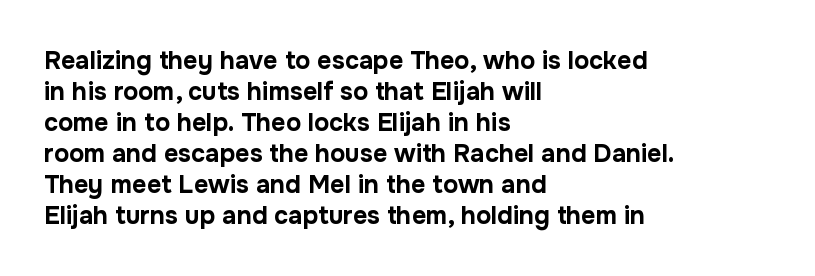
The image shows 25 px bold type, upright; set left-aligned, line spacing 1.24x, normal letter spacing, not underlined.
